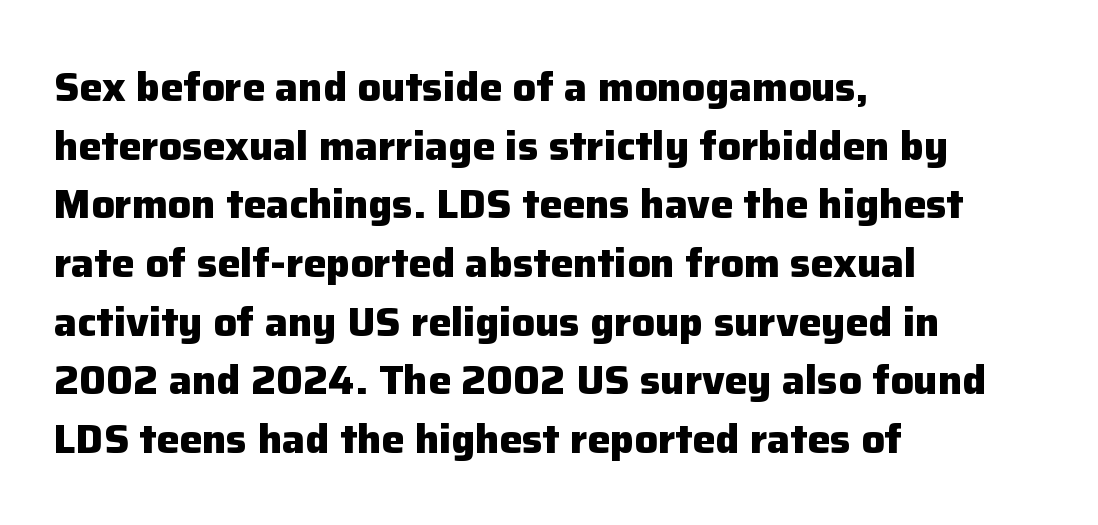
Character widths vary here, with narrow letters taking less room than wide ones. Plain, unruled lines of type. The letters sit at their default tracking, neither squeezed nor spread. How would I describe the line gaps? Plain and ordinary.
